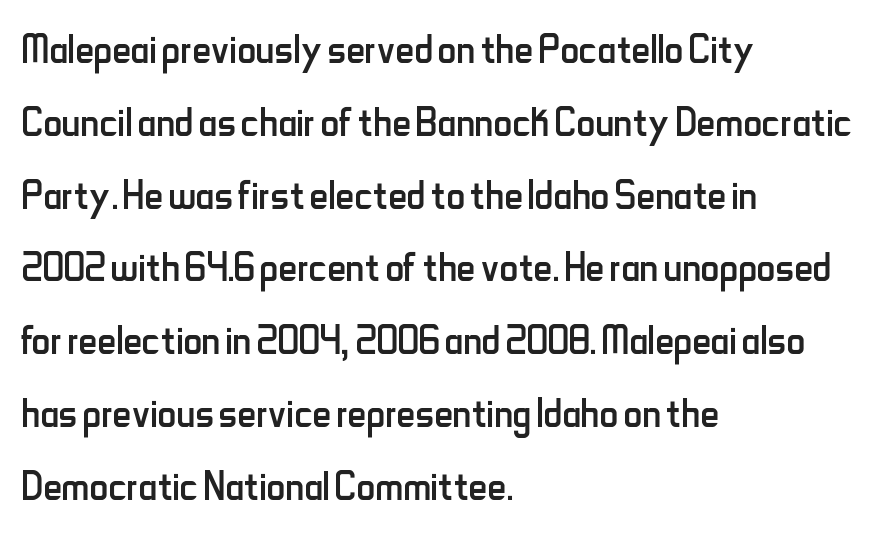
The image shows 52 px regular-weight, condensed sans-serif type, upright; set left-aligned, normal line spacing (1.4x), normal letter spacing, not underlined; low stroke contrast and a small x-height.
